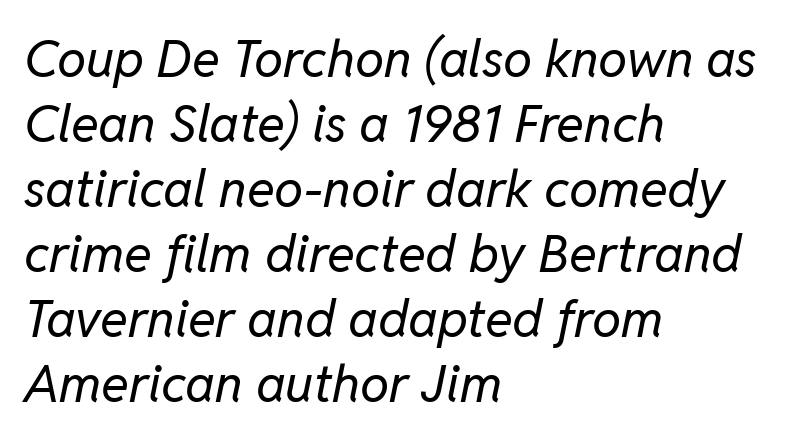
These lines keep a tight, regular rhythm from letter to letter. Horizontal alignment here is leftward, the default for most running prose. How would I describe the line gaps? Plain and ordinary. Check the space under the baseline: it is left empty. Note the varied advance widths — an 'i' is clearly narrower than an 'm'. Stems here are at most as thick as an everyday book face.
